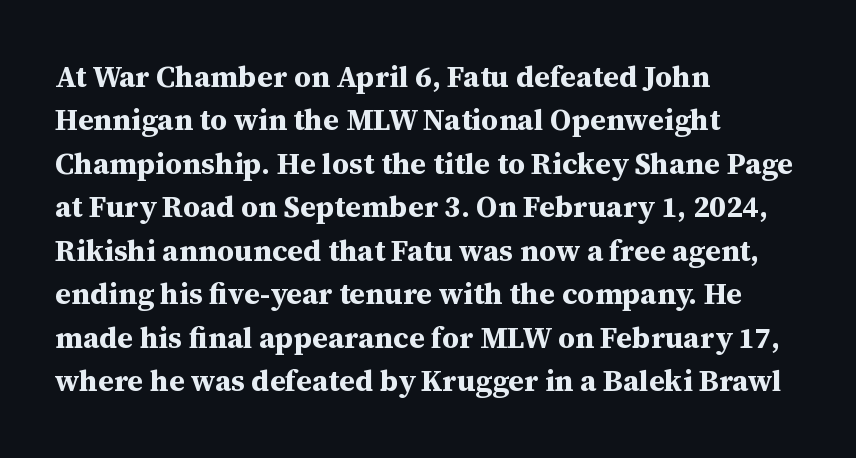
The image shows 30 px bold serif type, upright; set left-aligned, normal line spacing (1.45x), normal letter spacing, not underlined; medium stroke contrast and a medium x-height.
